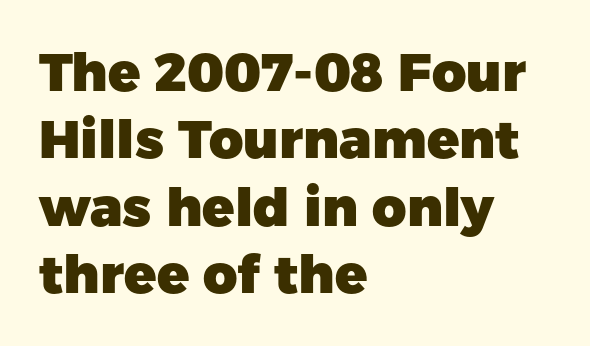
{"serif": "no", "italic": "no", "bold": "yes", "weight": "heavy", "width": "normal", "stroke_contrast": "low", "x_height": "medium", "monospaced": "no", "underline": "no", "align": "left", "line_spacing": "normal", "line_spacing_ratio": 1.27, "letter_spacing": "normal", "letter_spacing_em": 0.0, "glyph_px": 53}
